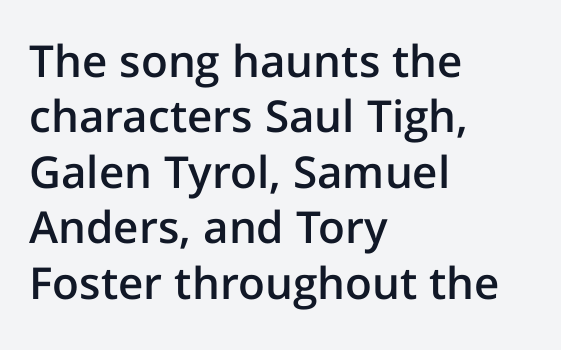
Q: Is the text bold? A: Semi-bold.
Q: Is the text italic (slanted)? A: No, it is upright.
Q: Is the typeface a serif or a sans-serif typeface? A: Sans-serif.
Q: Is the text underlined? A: No.
Q: How is the paragraph aligned? A: Left-aligned.
Q: Is the spacing between letters normal or unusually wide? A: Normal.
Q: Is the spacing between lines tight, normal or loose? A: Normal.
Q: Width (condensed, normal, or wide)? A: Normal.
Q: Stroke contrast? A: Low.
Q: x-height? A: Medium.
Q: Monospaced? A: No.
